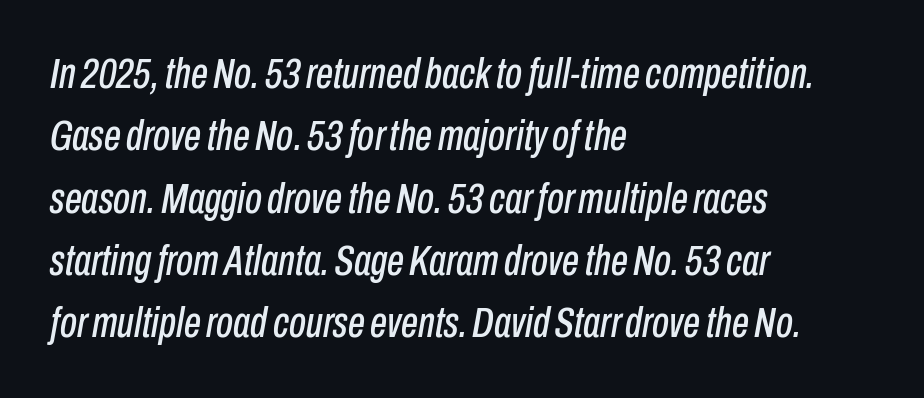
You could not count columns in this text — the font is proportionally spaced. The area under the type is left untouched. In terms of letterspacing, this is plain default setting. Does the lettering tilt? It does — this is italic. Horizontally, the lines are justified to the leading edge only.
